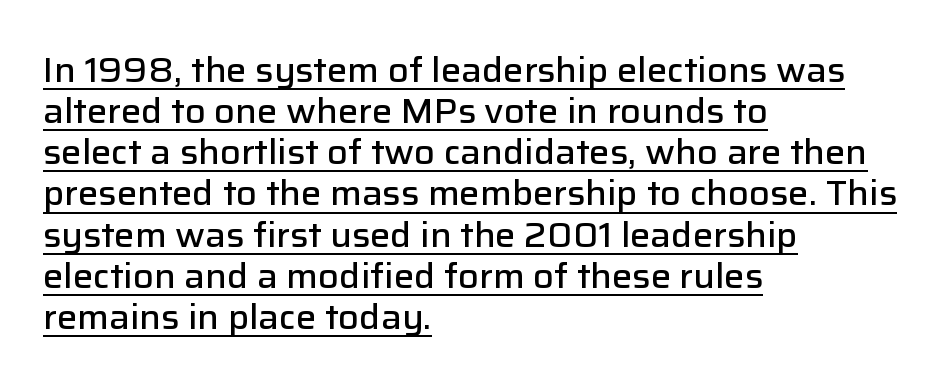
Q: Is the text bold? A: Semi-bold.
Q: Is the text italic (slanted)? A: No, it is upright.
Q: Is the typeface a serif or a sans-serif typeface? A: Sans-serif.
Q: Is the text underlined? A: Yes.
Q: How is the paragraph aligned? A: Left-aligned.
Q: Is the spacing between letters normal or unusually wide? A: Normal.
Q: Width (condensed, normal, or wide)? A: Normal.
Q: Stroke contrast? A: Low.
Q: x-height? A: Medium.
Q: Monospaced? A: No.
